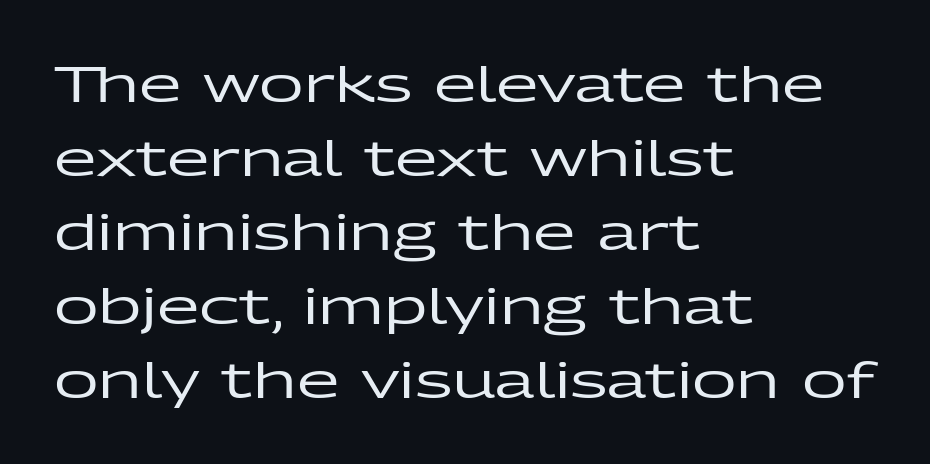
Look at the tracking — it's just the regular setting, nothing added. The space directly below the letters is spotless. Nope, not italic — everything's standing straight. A typesetter would label this face a sans. Varying glyph widths throughout — classic text-font behaviour. Short and long lines alike share a common starting point at left.
